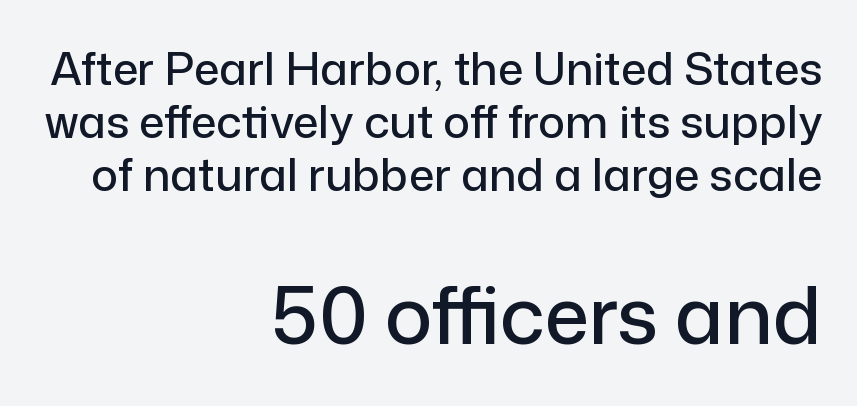
Q: Is the text italic (slanted)? A: No, it is upright.
Q: Is the typeface a serif or a sans-serif typeface? A: Sans-serif.
Q: Is the text underlined? A: No.
Q: How is the paragraph aligned? A: Right-aligned.
Q: Is the spacing between letters normal or unusually wide? A: Normal.
Q: Which block of text is set in a larger size, the first (top) or the second (bottom)? A: The second (bottom) one.
Q: Width (condensed, normal, or wide)? A: Normal.
Q: Stroke contrast? A: Low.
Q: x-height? A: Medium.
Q: Monospaced? A: No.
